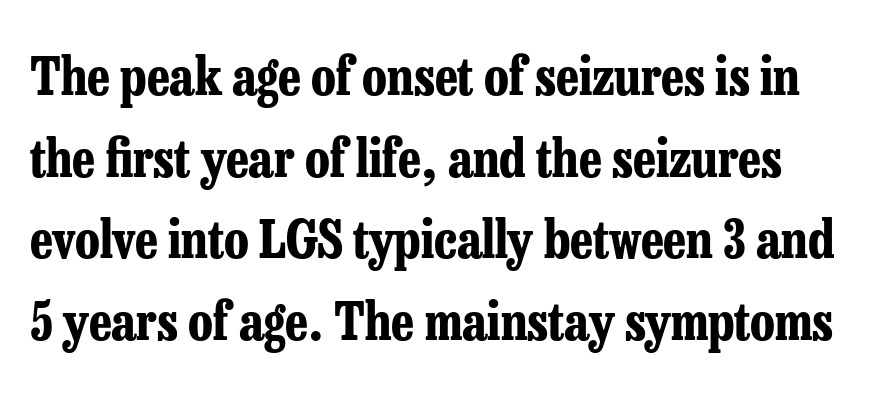
Q: Is the text bold? A: Yes.
Q: Is the text italic (slanted)? A: No, it is upright.
Q: Is the typeface a serif or a sans-serif typeface? A: Serif.
Q: Is the text underlined? A: No.
Q: Is the spacing between letters normal or unusually wide? A: Normal.
Q: Is the spacing between lines tight, normal or loose? A: Normal.
Q: Width (condensed, normal, or wide)? A: Condensed.
Q: Stroke contrast? A: Low.
Q: x-height? A: Medium.
Q: Monospaced? A: No.
